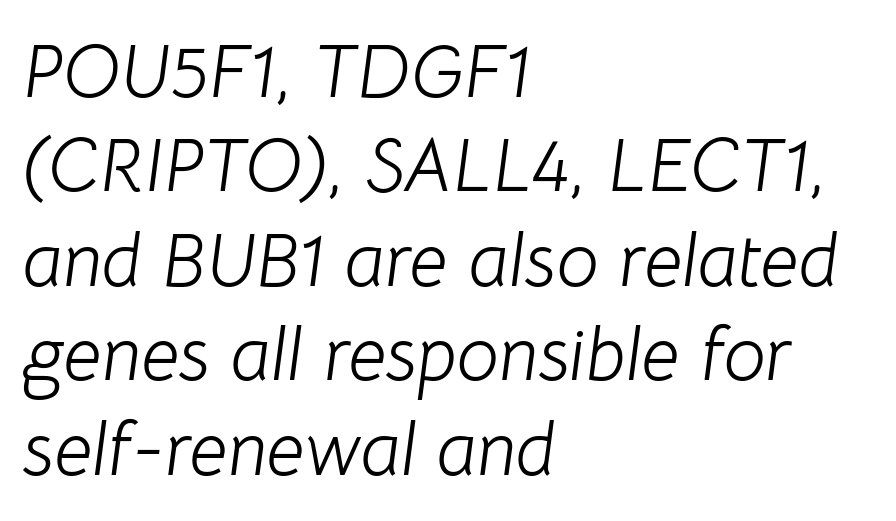
{"italic": "yes", "lean": "right", "slant_degrees": 8, "bold": "no", "weight": "light", "width": "normal", "stroke_contrast": "low", "x_height": "medium", "monospaced": "no", "underline": "no", "align": "left", "line_spacing": "normal", "line_spacing_ratio": 1.26, "letter_spacing": "normal", "letter_spacing_em": 0.0, "glyph_px": 75}
